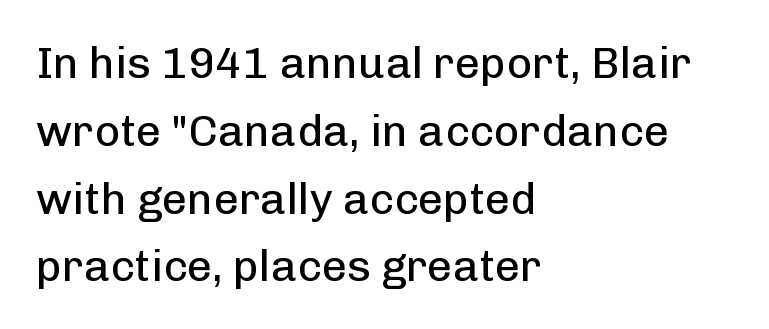
Q: Is the text bold? A: No.
Q: Is the text italic (slanted)? A: No, it is upright.
Q: Is the typeface a serif or a sans-serif typeface? A: Sans-serif.
Q: Is the text underlined? A: No.
Q: How is the paragraph aligned? A: Left-aligned.
Q: Is the spacing between letters normal or unusually wide? A: Normal.
Q: Is the spacing between lines tight, normal or loose? A: Normal.
Q: Width (condensed, normal, or wide)? A: Normal.
Q: Stroke contrast? A: Low.
Q: x-height? A: Medium.
Q: Monospaced? A: No.
